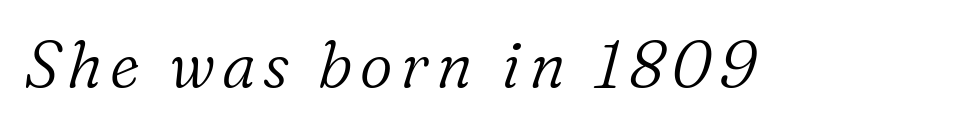
{"serif": "yes", "italic": "yes", "lean": "right", "slant_degrees": 16, "bold": "no", "weight": "light", "width": "normal", "stroke_contrast": "low", "x_height": "medium", "monospaced": "no", "underline": "no", "glyph_px": 64}
